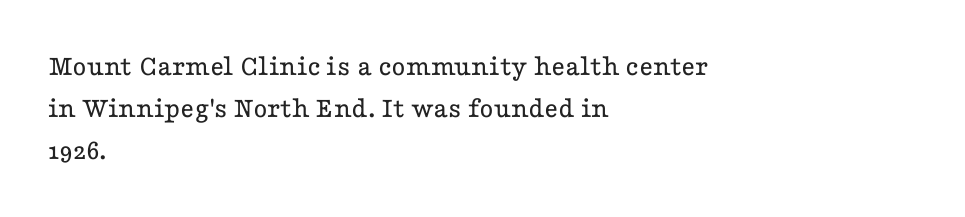
Q: Is the text bold? A: No.
Q: Is the text italic (slanted)? A: No, it is upright.
Q: Is the typeface a serif or a sans-serif typeface? A: Serif.
Q: Is the text underlined? A: No.
Q: How is the paragraph aligned? A: Left-aligned.
Q: Is the spacing between letters normal or unusually wide? A: Normal.
Q: Is the spacing between lines tight, normal or loose? A: Normal.
Q: Width (condensed, normal, or wide)? A: Wide.
Q: Stroke contrast? A: Low.
Q: x-height? A: Medium.
Q: Monospaced? A: No.
